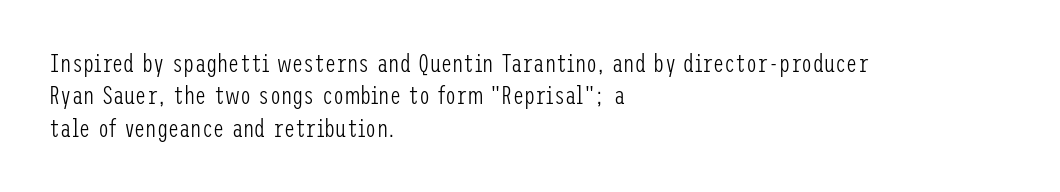
The image shows 25 px text type, upright; set left-aligned, normal line spacing (1.3x), normal letter spacing, not underlined.
